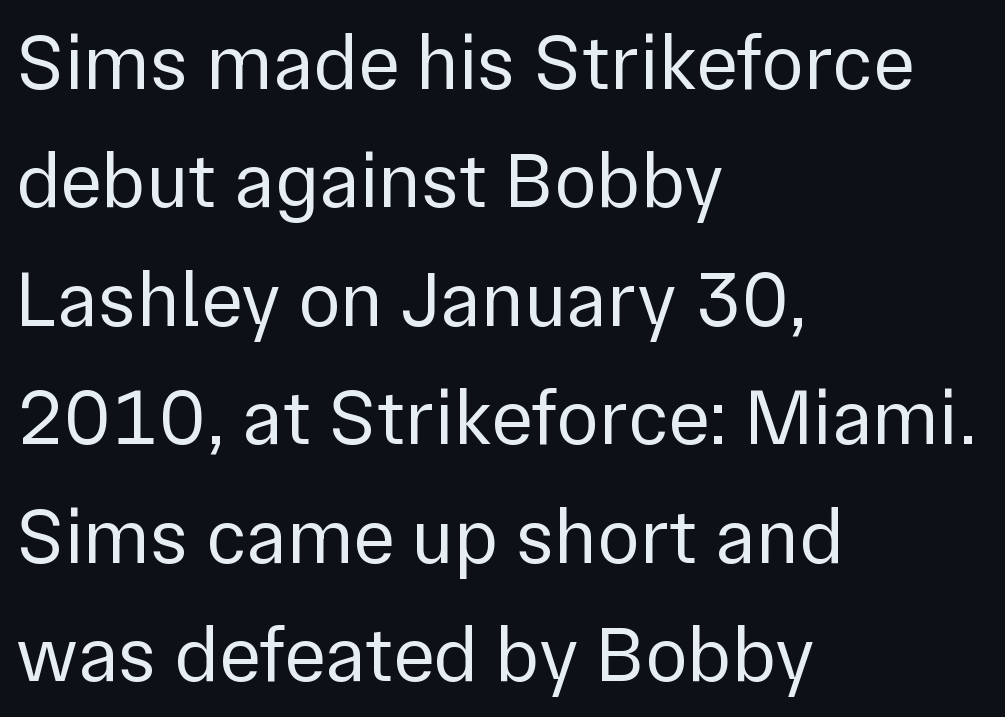
Q: Is the text bold? A: No.
Q: Is the text italic (slanted)? A: No, it is upright.
Q: Is the typeface a serif or a sans-serif typeface? A: Sans-serif.
Q: Is the text underlined? A: No.
Q: How is the paragraph aligned? A: Left-aligned.
Q: Is the spacing between letters normal or unusually wide? A: Normal.
Q: Is the spacing between lines tight, normal or loose? A: Normal.
Q: Width (condensed, normal, or wide)? A: Normal.
Q: Stroke contrast? A: Low.
Q: x-height? A: Medium.
Q: Monospaced? A: No.
